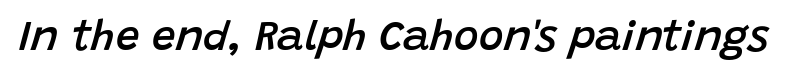
{"italic": "yes", "lean": "right", "slant_degrees": 15, "bold": "semi", "weight": "semibold", "width": "normal", "stroke_contrast": "low", "x_height": "large", "monospaced": "no", "underline": "no", "letter_spacing": "normal", "letter_spacing_em": 0.0, "glyph_px": 42}
